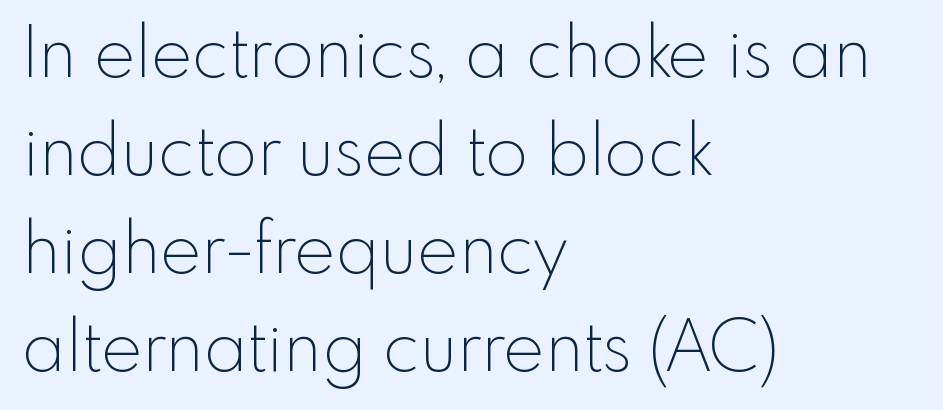
Q: Is the text bold? A: No.
Q: Is the text italic (slanted)? A: No, it is upright.
Q: Is the typeface a serif or a sans-serif typeface? A: Sans-serif.
Q: Is the text underlined? A: No.
Q: How is the paragraph aligned? A: Left-aligned.
Q: Is the spacing between letters normal or unusually wide? A: Normal.
Q: Is the spacing between lines tight, normal or loose? A: Normal.
Q: Width (condensed, normal, or wide)? A: Normal.
Q: x-height? A: Small.
Q: Monospaced? A: No.
